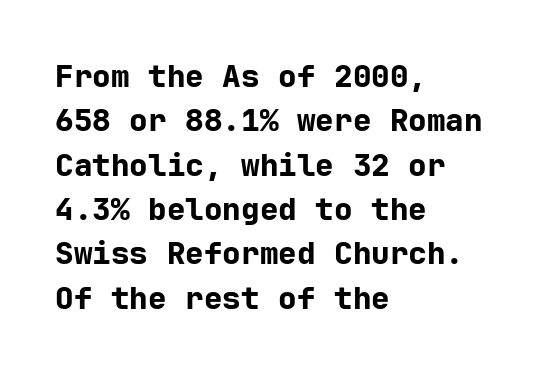
{"serif": "no", "italic": "no", "bold": "yes", "weight": "bold", "width": "normal", "stroke_contrast": "low", "x_height": "medium", "underline": "no", "align": "left", "line_spacing": "normal", "line_spacing_ratio": 1.43, "letter_spacing": "normal", "letter_spacing_em": 0.0, "glyph_px": 31}
